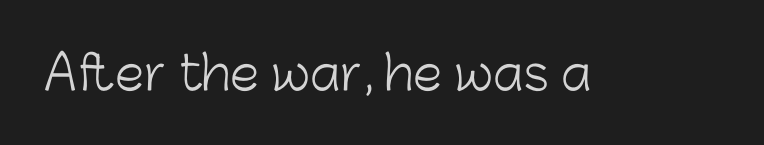
The image shows 47 px light sans-serif type, upright; set normal letter spacing, not underlined; low stroke contrast and a medium x-height.
